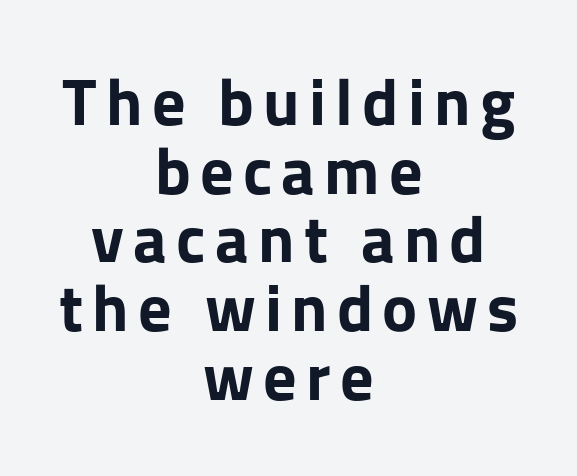
{"serif": "no", "italic": "no", "bold": "yes", "weight": "bold", "width": "normal", "stroke_contrast": "low", "x_height": "medium", "monospaced": "no", "underline": "no", "align": "center", "line_spacing": "tight", "line_spacing_ratio": 1.04, "glyph_px": 66}
